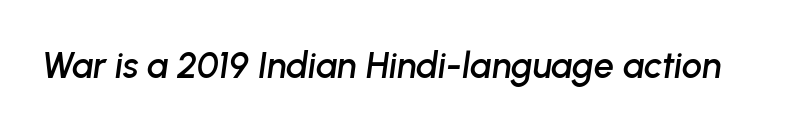
Q: Is the text italic (slanted)? A: Yes, it leans right by about 8 degrees.
Q: Is the text underlined? A: No.
Q: Is the spacing between letters normal or unusually wide? A: Normal.
Q: Width (condensed, normal, or wide)? A: Normal.
Q: Stroke contrast? A: Low.
Q: x-height? A: Medium.
Q: Monospaced? A: No.
